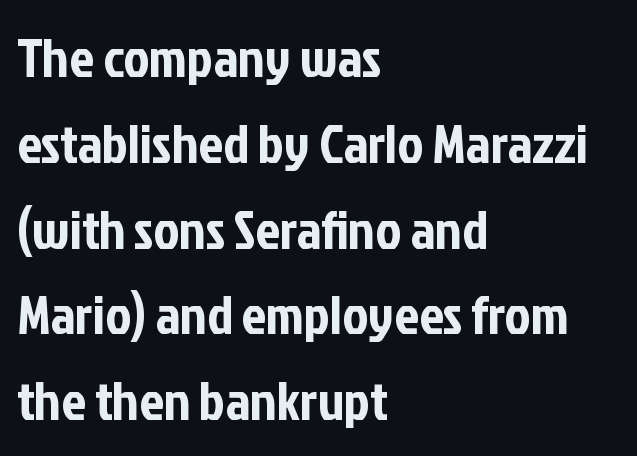
Does extra space separate the letters? No, they use regular spacing. This is sans-serif lettering, the kind often seen on screens and signage. In terms of leading, this rendering sits right in the middle. Here the designer chose a conventional face with non-uniform glyph widths. The type sits square on the baseline with zero lean.
